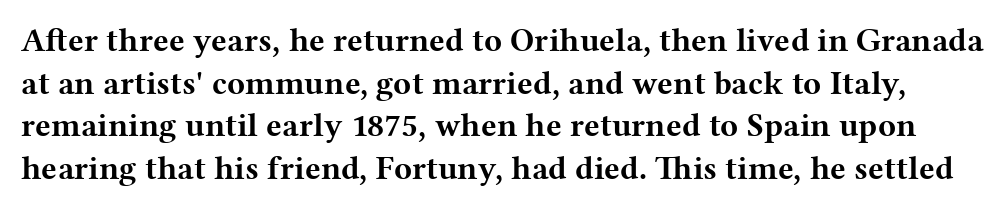
Q: Is the text bold? A: Yes.
Q: Is the text italic (slanted)? A: No, it is upright.
Q: Is the typeface a serif or a sans-serif typeface? A: Serif.
Q: Is the text underlined? A: No.
Q: Is the spacing between letters normal or unusually wide? A: Normal.
Q: Is the spacing between lines tight, normal or loose? A: Normal.
Q: Width (condensed, normal, or wide)? A: Wide.
Q: Stroke contrast? A: Medium.
Q: x-height? A: Medium.
Q: Monospaced? A: No.
